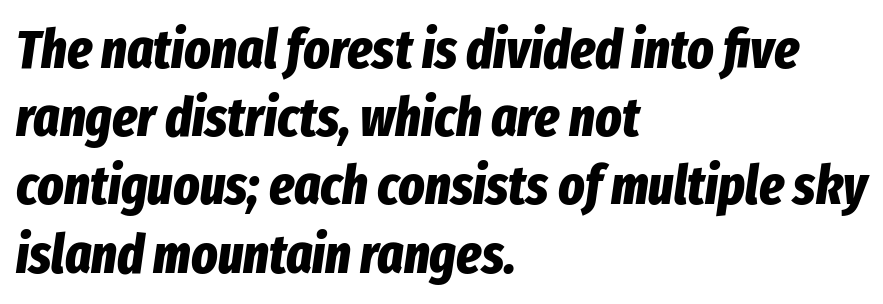
The image shows 55 px bold, condensed type, italic (leaning right); set left-aligned, line spacing 1.24x, normal letter spacing, not underlined; low stroke contrast and a medium x-height.
